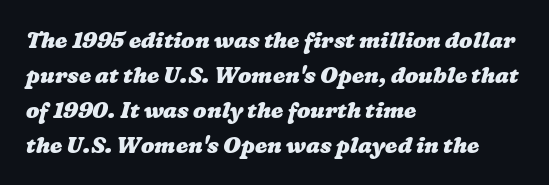
A student would call this left alignment; a typographer would say flush left, rag right. Regular leading. Compared with an ordinary text face, these strokes are far heavier — a full bold. Each word holds together tightly as a unit, with standard inter-letter gaps.
